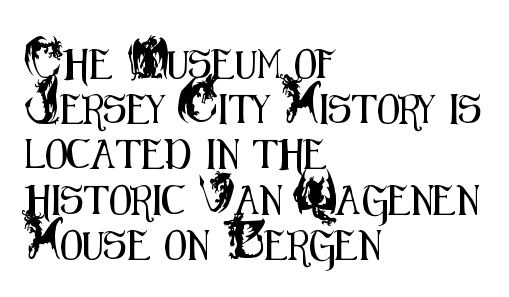
The image shows 29 px condensed sans-serif type, upright; set left-aligned, normal line spacing (1.56x), normal letter spacing, not underlined; medium stroke contrast and a small x-height.
